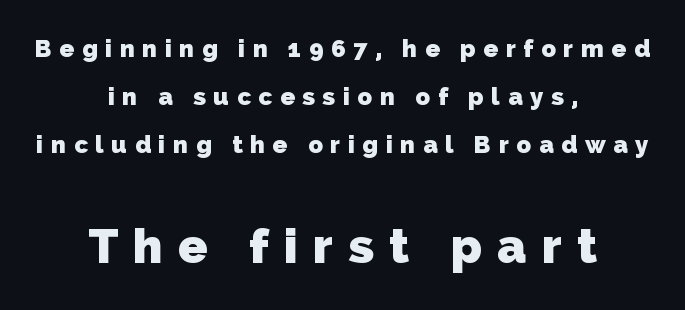
The image shows 48 px heavy sans-serif type; set centered, loose line spacing (2.01x), unusually wide letter spacing (+0.32 em), not underlined; the second (bottom) block is 2.0x larger; low stroke contrast and a medium x-height.
